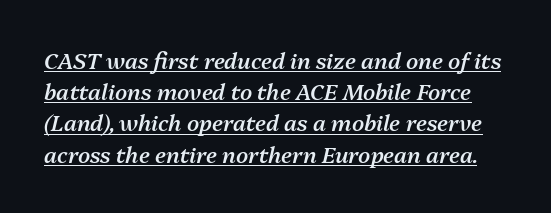
The image shows 22 px text type, italic (leaning right); set normal line spacing (1.42x), normal letter spacing, underlined.
